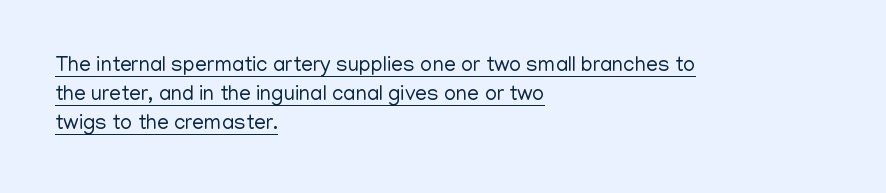
{"italic": "no", "bold": "no", "underline": "yes", "align": "left", "line_spacing": "normal", "line_spacing_ratio": 1.39, "letter_spacing": "normal", "letter_spacing_em": 0.0, "glyph_px": 21}
